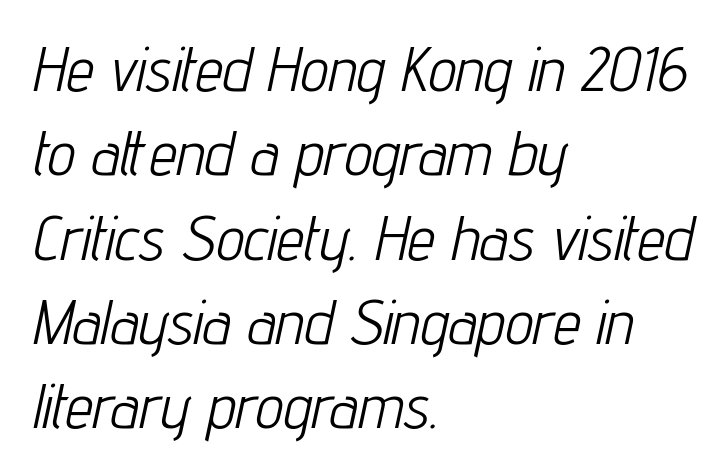
{"italic": "yes", "lean": "right", "slant_degrees": 12, "bold": "no", "weight": "light", "width": "condensed", "stroke_contrast": "low", "x_height": "medium", "monospaced": "no", "underline": "no", "align": "left", "line_spacing": "normal", "line_spacing_ratio": 1.36, "letter_spacing": "normal", "letter_spacing_em": 0.0, "glyph_px": 62}
